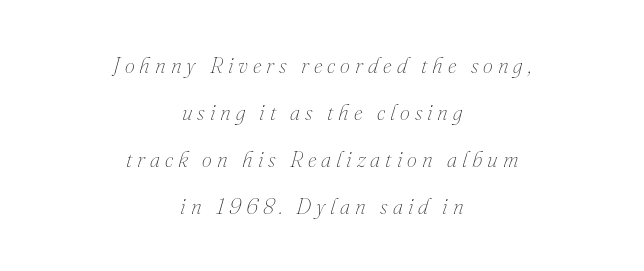
The image shows 22 px text type, italic (leaning right); set centered, loose line spacing (2.13x), unusually wide letter spacing (+0.23 em), not underlined.
